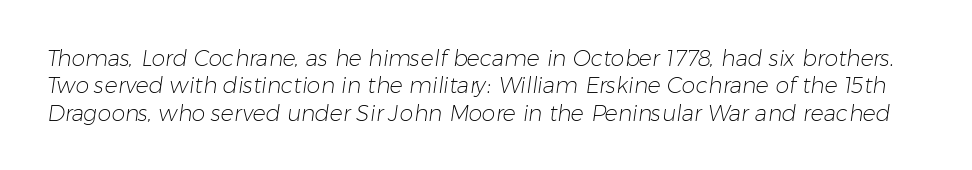
Notice how descenders clear the ascenders below comfortably — that's standard leading. The face used here is rendered with its standard letterfit. Compared with a typical body face, this is equally light or lighter still. Honestly, there is no underline to notice here at all.
